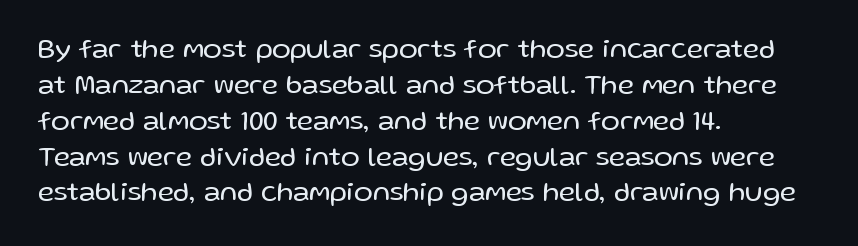
The image shows 28 px regular-weight sans-serif type, upright; set left-aligned, normal line spacing (1.28x), normal letter spacing, not underlined; low stroke contrast and a medium x-height.
